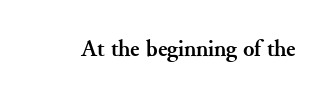
{"italic": "no", "bold": "yes", "underline": "no", "letter_spacing": "normal", "letter_spacing_em": 0.0, "glyph_px": 23}
